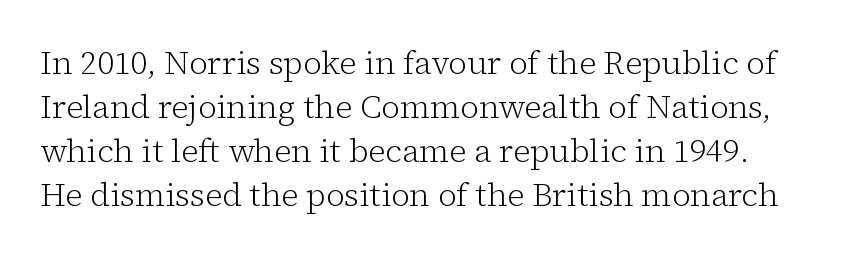
Yep, those are serifs on the letters. You can tell it's not italic because the verticals are truly vertical. Baseline-to-baseline distance is the conventional proportion of letter height. A typesetter would call this zero additional tracking. The weight tops out at a normal text grade.
